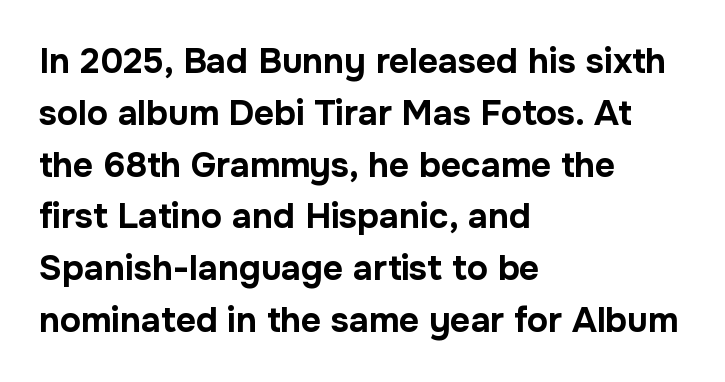
Q: Is the text bold? A: Yes.
Q: Is the text italic (slanted)? A: No, it is upright.
Q: Is the typeface a serif or a sans-serif typeface? A: Sans-serif.
Q: Is the text underlined? A: No.
Q: How is the paragraph aligned? A: Left-aligned.
Q: Is the spacing between letters normal or unusually wide? A: Normal.
Q: Is the spacing between lines tight, normal or loose? A: Normal.
Q: Width (condensed, normal, or wide)? A: Normal.
Q: Stroke contrast? A: Low.
Q: x-height? A: Medium.
Q: Monospaced? A: No.
